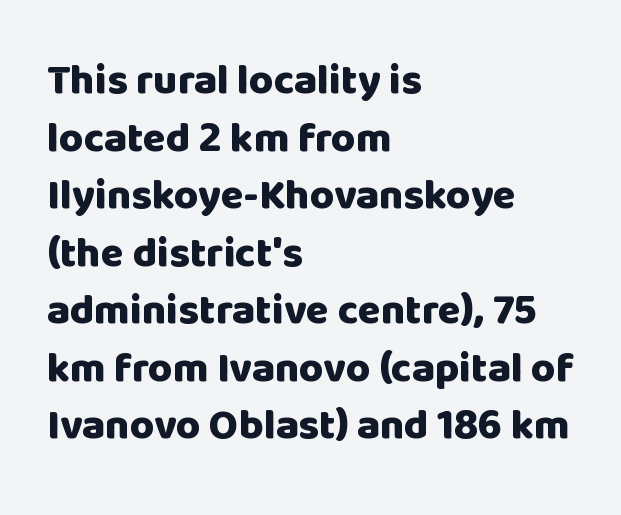
Q: Is the text bold? A: Yes.
Q: Is the text italic (slanted)? A: No, it is upright.
Q: Is the typeface a serif or a sans-serif typeface? A: Sans-serif.
Q: Is the text underlined? A: No.
Q: How is the paragraph aligned? A: Left-aligned.
Q: Is the spacing between letters normal or unusually wide? A: Normal.
Q: Is the spacing between lines tight, normal or loose? A: Normal.
Q: Width (condensed, normal, or wide)? A: Normal.
Q: Stroke contrast? A: Low.
Q: x-height? A: Large.
Q: Monospaced? A: No.
